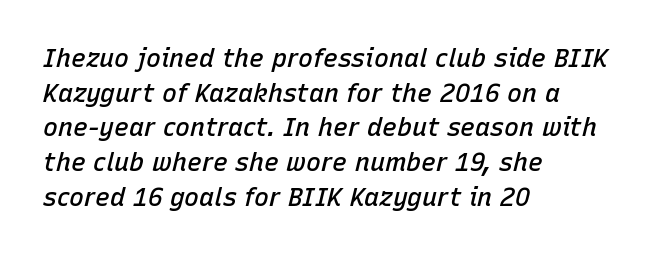
{"italic": "yes", "lean": "right", "slant_degrees": 15, "bold": "semi", "underline": "no", "align": "left", "line_spacing": "normal", "line_spacing_ratio": 1.39, "letter_spacing": "normal", "letter_spacing_em": 0.0, "glyph_px": 25}
